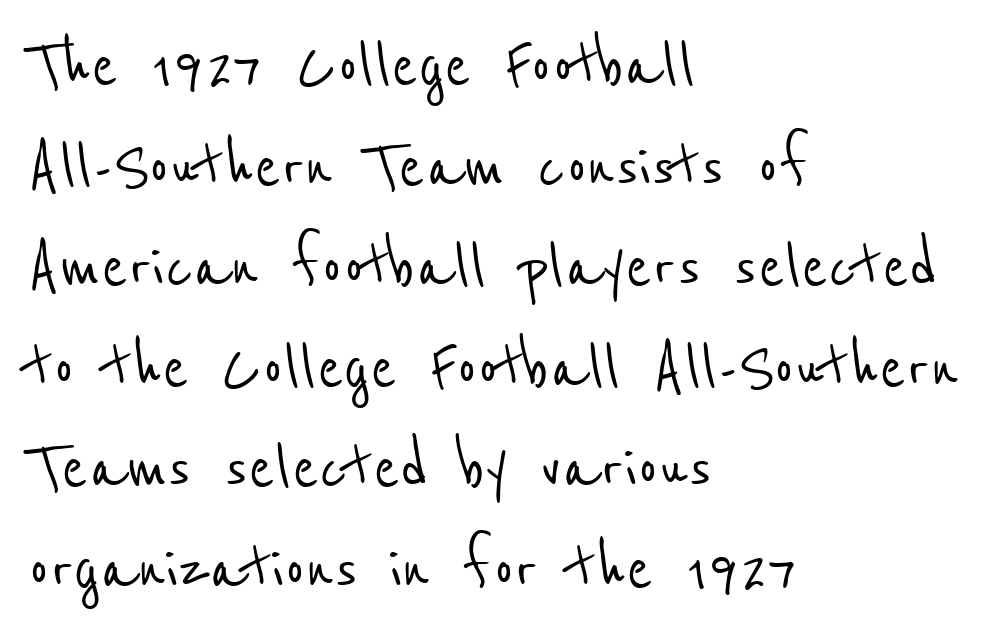
Here the glyphs are tracked normally, forming tight word shapes. The text was rendered using a sans face with plain stroke endings. Any mark beneath the type? The region is blank. This sample is left-justified, so line endings fall wherever the words run out. What's the leading like? Ordinary, nothing unusual.
